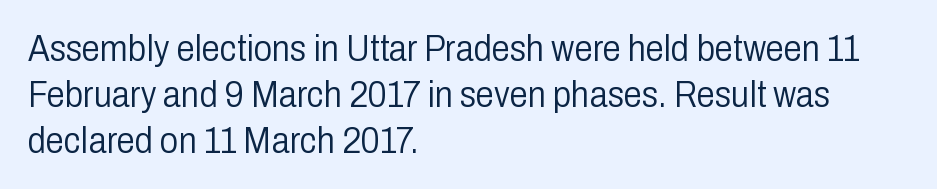
The passage shown is typed in a proportional face where columns would drift. Posture: straight, roman, zero tilt. The face used here is rendered with its standard letterfit. Decoration check: the copy has no underline. The designer went with a sans here, leaving each stem footless.
